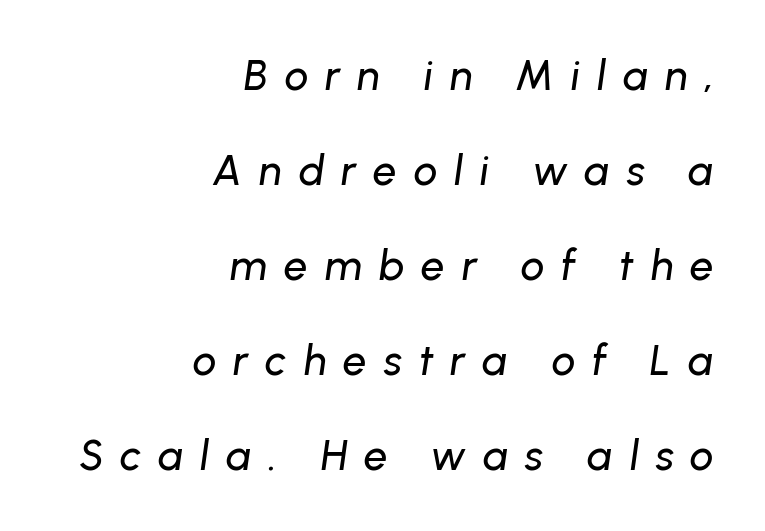
Posture: slanted. Widely set lines give the paragraph a tall, airy silhouette. Is this a fixed-width face? No — the glyphs have proportional, varying widths. Display-style spreading of the glyphs; the letterfit is very open. The foot of each line stays bare and open. Visually the block forms a straight wall on the right and a jagged coastline on the left.
